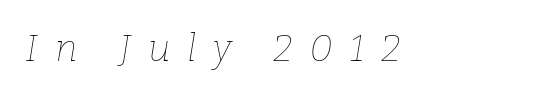
The image shows 38 px thin type, italic (leaning right); set unusually wide letter spacing (+0.44 em), not underlined; low stroke contrast and a medium x-height.
